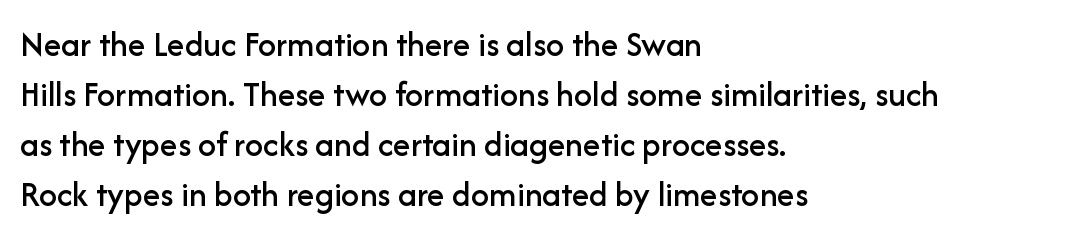
{"serif": "no", "italic": "no", "width": "normal", "stroke_contrast": "low", "x_height": "medium", "monospaced": "no", "underline": "no", "align": "left", "line_spacing": "normal", "line_spacing_ratio": 1.39, "letter_spacing": "normal", "letter_spacing_em": 0.0, "glyph_px": 36}
